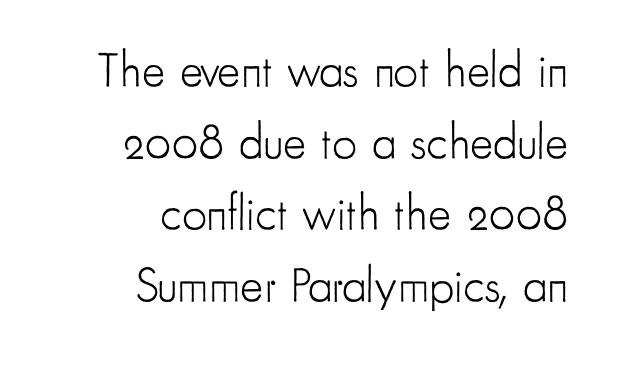
No extra tracking has been applied to these lines. Glance below the letters and you will spot only blank space. You could not count columns in this text — the font is proportionally spaced. Vertical stems look standard width or narrower in stroke.
